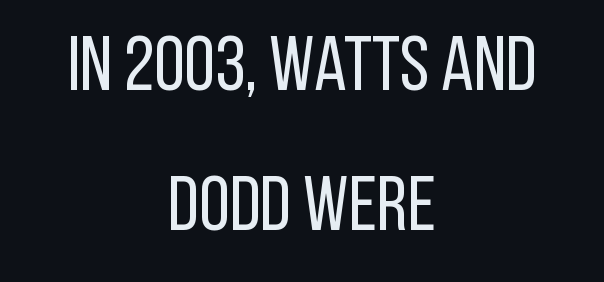
These lines keep a tight, regular rhythm from letter to letter. I'd call this a sans setting — the letters go barefoot. Does the copy run flush right? No — it is centered line by line. Do the characters align in a grid? No, the font is proportional. In terms of posture, this sample is upright.
